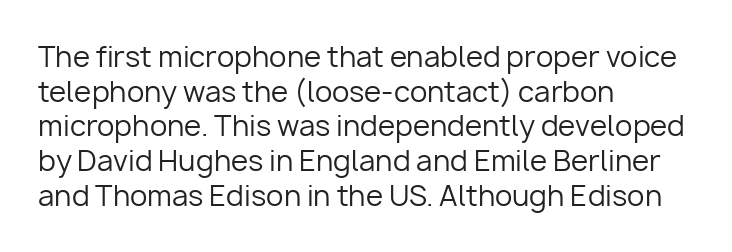
{"serif": "no", "italic": "no", "bold": "no", "weight": "regular", "width": "normal", "stroke_contrast": "low", "x_height": "medium", "monospaced": "no", "underline": "no", "align": "left", "line_spacing_ratio": 1.24, "letter_spacing": "normal", "letter_spacing_em": 0.0, "glyph_px": 28}
